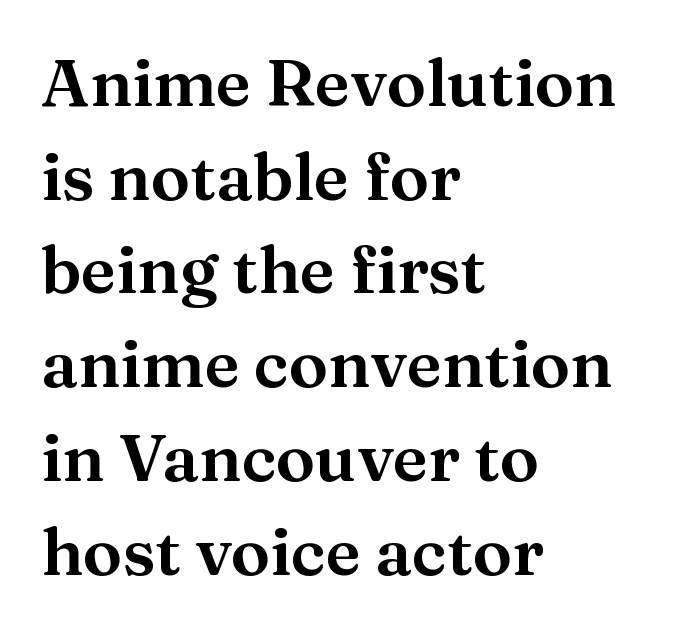
Leading matches the norm, producing a regular column. This sample uses a serif face. The string is rendered with underlining switched off. A typesetter would call this proportional, since set widths differ per character.
